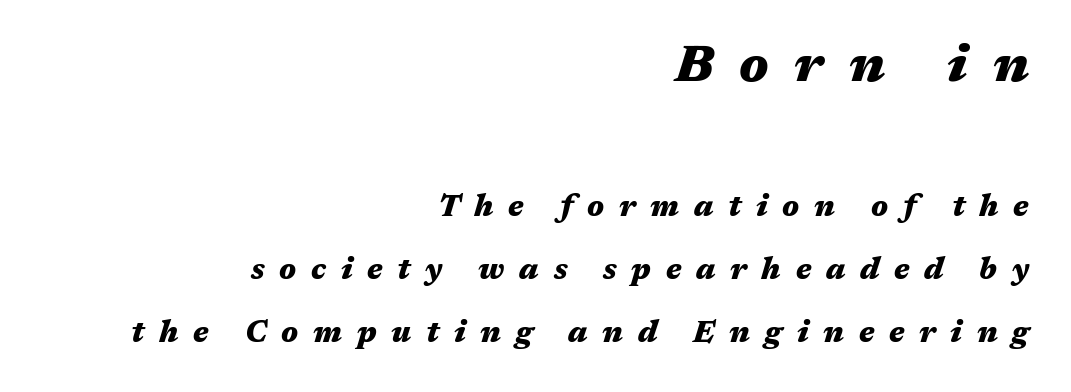
How heavy is the stroke? Heavy — this is a bold. One glance says open: line gaps are wider than usual. Leftover space on each line is placed entirely before the opening word. When letters slant like this, we call the style italic.
